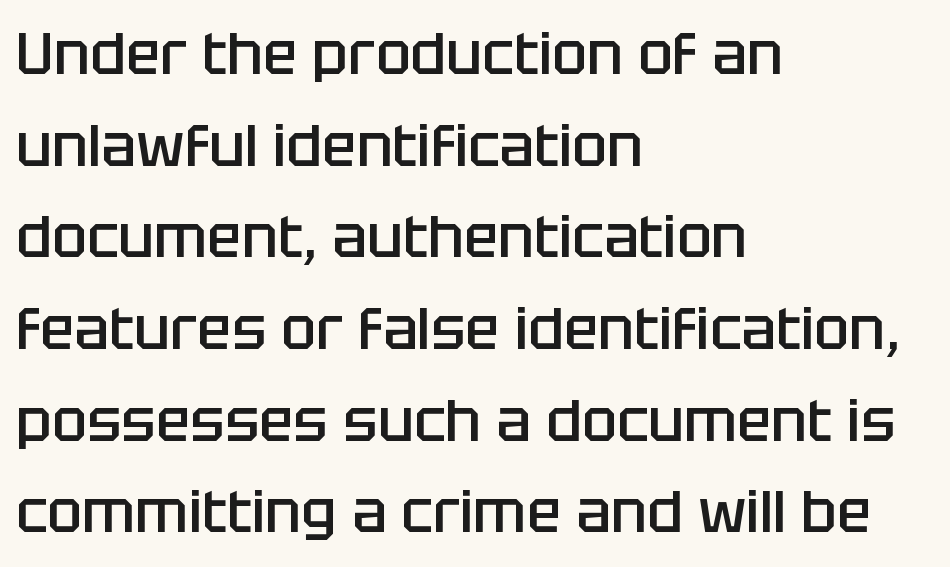
{"serif": "no", "italic": "no", "bold": "semi", "weight": "semibold", "width": "normal", "stroke_contrast": "low", "x_height": "large", "monospaced": "no", "underline": "no", "align": "left", "line_spacing": "normal", "line_spacing_ratio": 1.58, "letter_spacing": "normal", "letter_spacing_em": 0.0, "glyph_px": 58}
